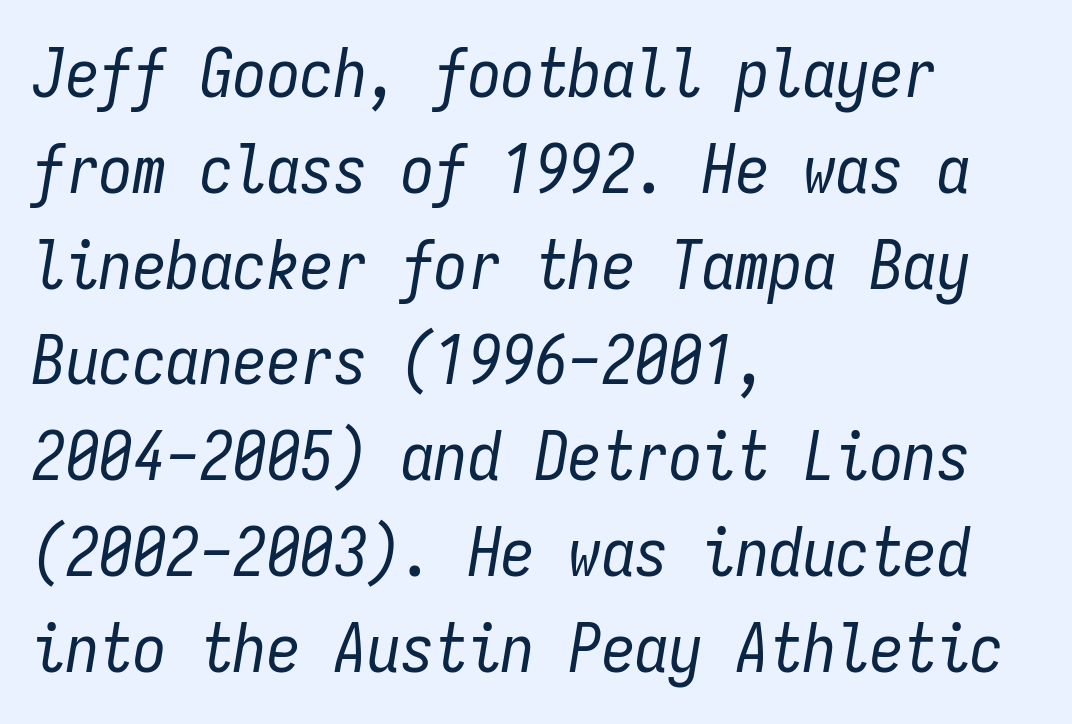
Q: Is the text bold? A: No.
Q: Is the text italic (slanted)? A: Yes, it leans right by about 9 degrees.
Q: Is the text underlined? A: No.
Q: How is the paragraph aligned? A: Left-aligned.
Q: Is the spacing between letters normal or unusually wide? A: Normal.
Q: Is the spacing between lines tight, normal or loose? A: Normal.
Q: Width (condensed, normal, or wide)? A: Condensed.
Q: Stroke contrast? A: Low.
Q: x-height? A: Medium.
Q: Monospaced? A: Yes.
